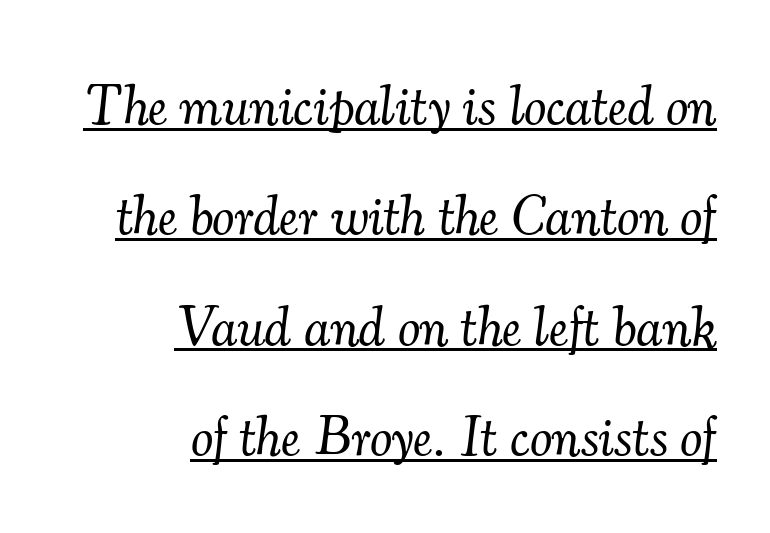
Q: Is the text bold? A: No.
Q: Is the text italic (slanted)? A: Yes, it leans right by about 7 degrees.
Q: Is the typeface a serif or a sans-serif typeface? A: Serif.
Q: Is the text underlined? A: Yes.
Q: How is the paragraph aligned? A: Right-aligned.
Q: Is the spacing between letters normal or unusually wide? A: Normal.
Q: Is the spacing between lines tight, normal or loose? A: Loose.
Q: Width (condensed, normal, or wide)? A: Normal.
Q: Stroke contrast? A: Medium.
Q: x-height? A: Small.
Q: Monospaced? A: No.
